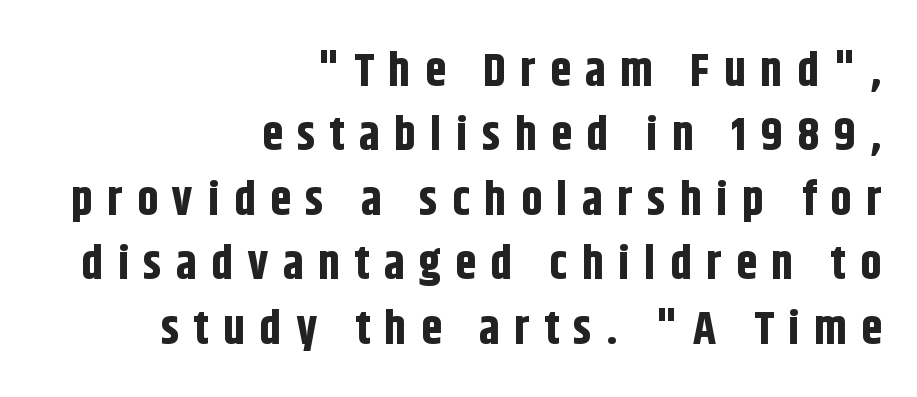
The image shows 47 px bold, condensed sans-serif type, upright; set right-aligned, normal line spacing (1.37x), unusually wide letter spacing (+0.31 em), not underlined; low stroke contrast and a large x-height.
